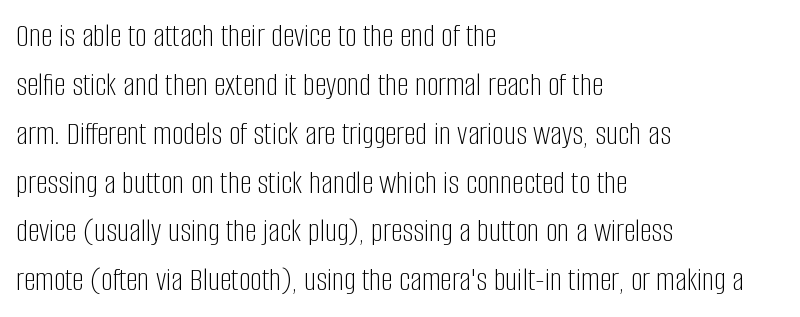
This sample has the flowing, uneven cadence of proportional lettering. Honestly, the letter spacing is just normal — you wouldn't notice it. Unbolded letterforms with no extra heft. In terms of posture, this sample is upright. Type style note: lacks serifs. The words here are not underlined.
